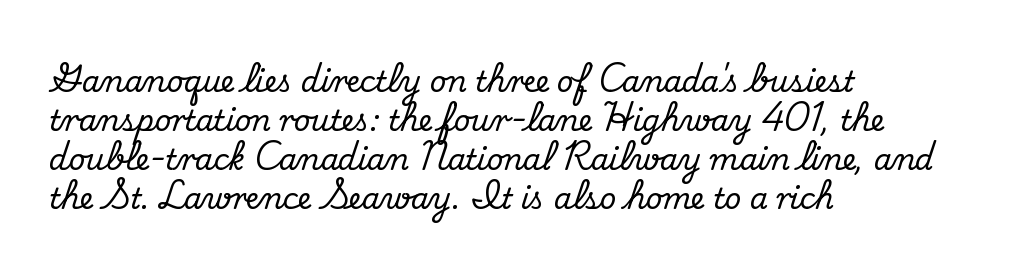
The image shows 29 px serif type; set left-aligned, normal line spacing (1.35x), normal letter spacing, not underlined; medium stroke contrast and a small x-height.
